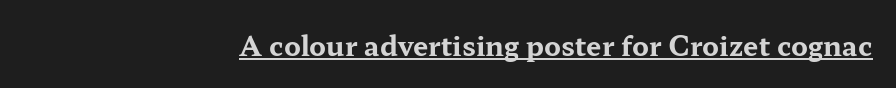
Q: Is the text bold? A: Yes.
Q: Is the text italic (slanted)? A: No, it is upright.
Q: Is the text underlined? A: Yes.
Q: How is the paragraph aligned? A: Right-aligned.
Q: Is the spacing between letters normal or unusually wide? A: Normal.
